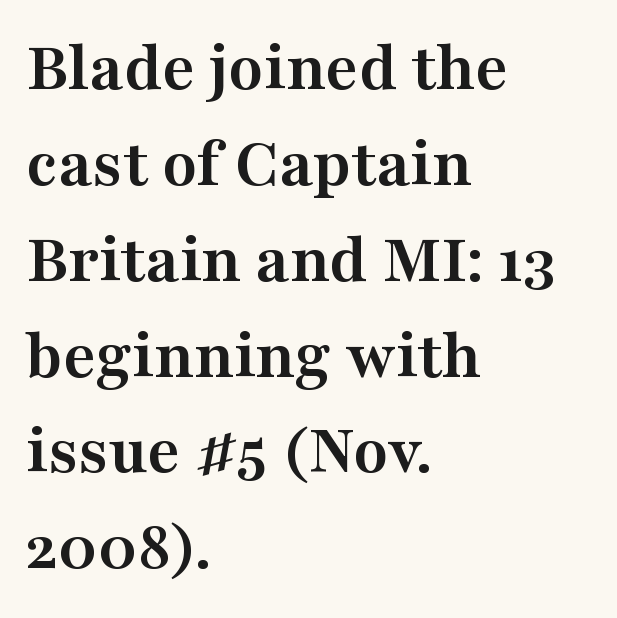
The passage is arranged the way most books set body copy — flush left. Is there any slant? The stems are plumb. Character widths vary here, with narrow letters taking less room than wide ones. The type is set solid horizontally, with unmodified tracking.
